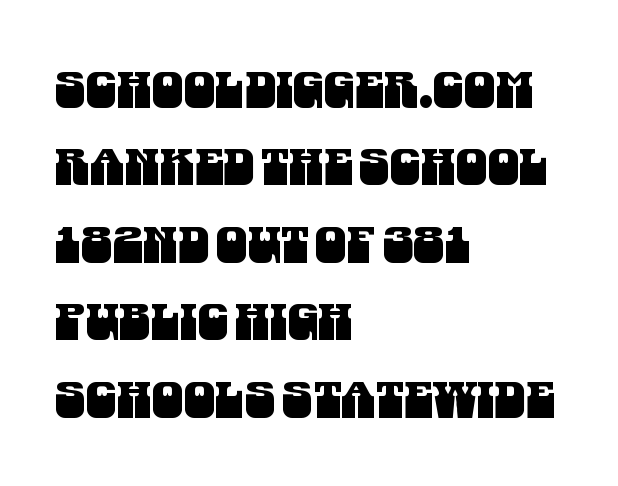
The image shows 50 px condensed sans-serif type; set left-aligned, normal line spacing (1.55x), normal letter spacing, not underlined; medium stroke contrast and a large x-height.
